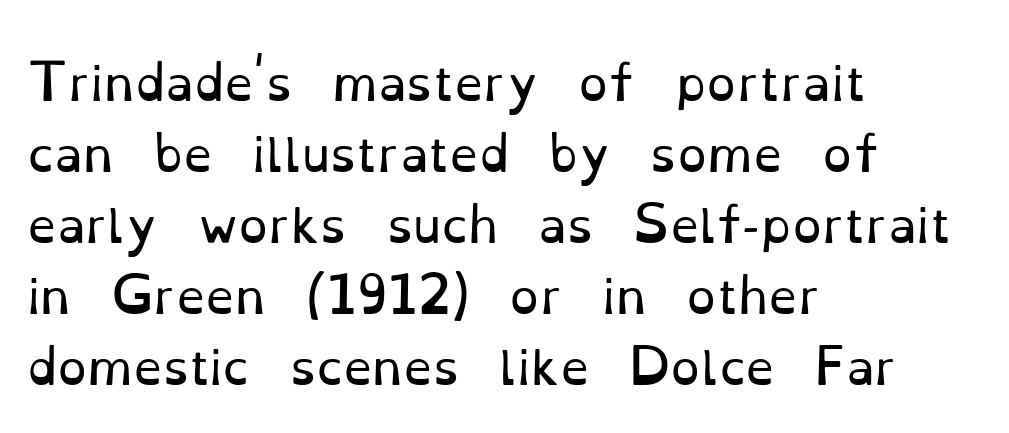
Q: Is the text bold? A: No.
Q: Is the text italic (slanted)? A: No, it is upright.
Q: Is the typeface a serif or a sans-serif typeface? A: Serif.
Q: Is the text underlined? A: No.
Q: How is the paragraph aligned? A: Left-aligned.
Q: Is the spacing between letters normal or unusually wide? A: Normal.
Q: Is the spacing between lines tight, normal or loose? A: Normal.
Q: Width (condensed, normal, or wide)? A: Normal.
Q: Stroke contrast? A: Low.
Q: x-height? A: Small.
Q: Monospaced? A: No.
